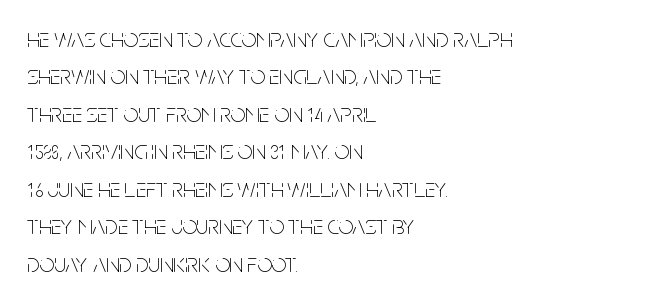
Q: Is the text bold? A: No.
Q: Is the text italic (slanted)? A: No, it is upright.
Q: Is the text underlined? A: No.
Q: How is the paragraph aligned? A: Left-aligned.
Q: Is the spacing between letters normal or unusually wide? A: Normal.
Q: Is the spacing between lines tight, normal or loose? A: Normal.
